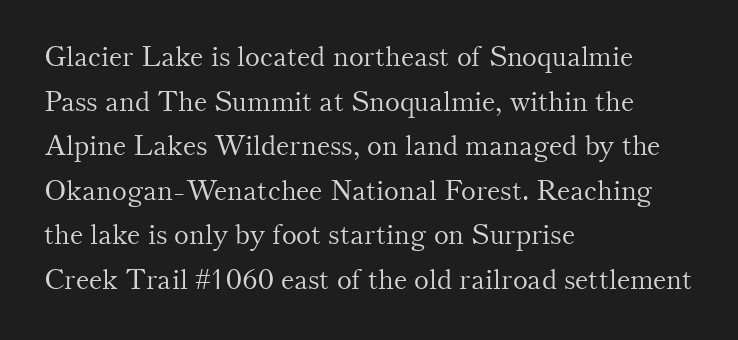
Observe the serifs anchoring each vertical stroke in this sample. Nothing unusual about the tracking: characters are spaced as the font intends. You can tell it's not italic because the verticals are truly vertical. Just letters on the line, the space beneath them empty. Typeset ragged right — the left edge is the straight one.
